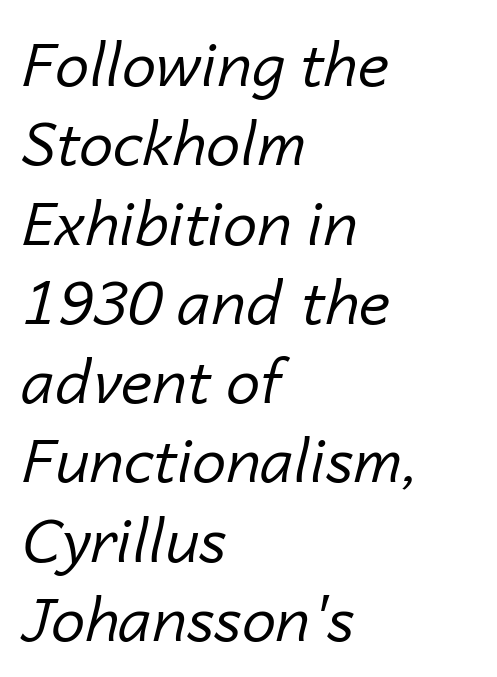
Q: Is the text bold? A: No.
Q: Is the text italic (slanted)? A: Yes, it leans right by about 14 degrees.
Q: Is the text underlined? A: No.
Q: How is the paragraph aligned? A: Left-aligned.
Q: Is the spacing between letters normal or unusually wide? A: Normal.
Q: Is the spacing between lines tight, normal or loose? A: Normal.
Q: Width (condensed, normal, or wide)? A: Normal.
Q: Stroke contrast? A: Low.
Q: x-height? A: Medium.
Q: Monospaced? A: No.
